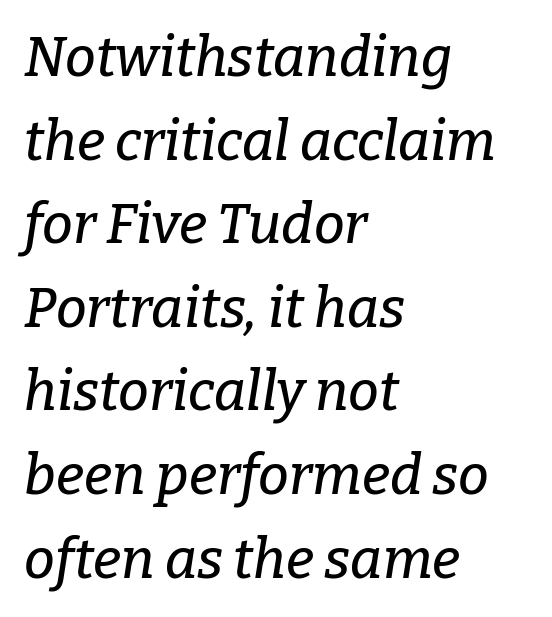
How are the letters spaced? Ordinarily, with no added tracking. The type family on display is of the serif kind. Is this a fixed-width face? No — the glyphs have proportional, varying widths. Notice how descenders clear the ascenders below comfortably — that's standard leading. Underline: absent.
